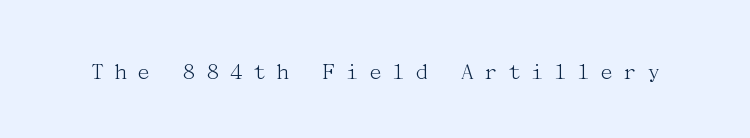
This rendering features lettering with no underline. This reads as an unemphasized weight, regular at the heaviest. Display-style spreading of the glyphs; the letterfit is very open. This is roman type, the default non-slanted kind.
